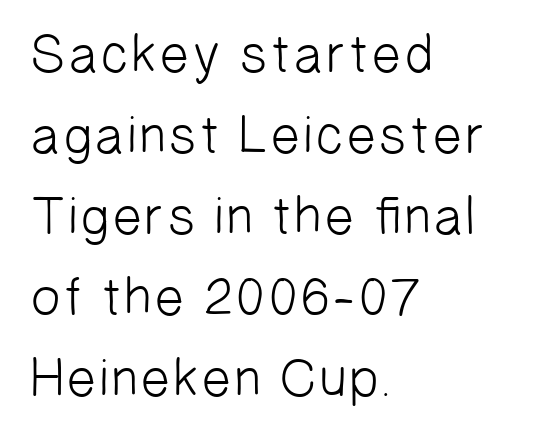
{"serif": "no", "bold": "no", "weight": "light", "width": "normal", "stroke_contrast": "low", "x_height": "medium", "monospaced": "no", "underline": "no", "align": "left", "line_spacing": "normal", "line_spacing_ratio": 1.5, "letter_spacing": "normal", "letter_spacing_em": 0.0, "glyph_px": 54}
